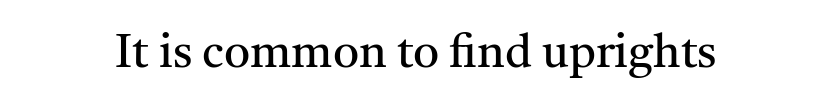
{"serif": "yes", "italic": "no", "bold": "no", "weight": "regular", "width": "normal", "stroke_contrast": "medium", "x_height": "medium", "monospaced": "no", "underline": "no", "letter_spacing": "normal", "letter_spacing_em": 0.0, "glyph_px": 46}
